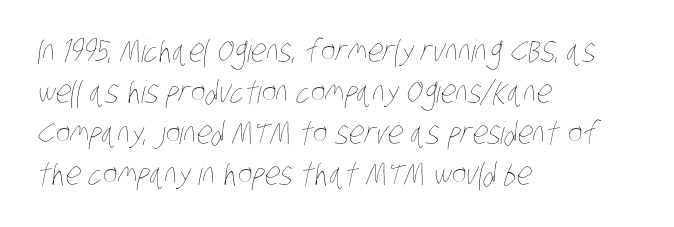
The image shows 31 px thin, condensed type; set left-aligned, normal line spacing (1.32x), normal letter spacing, not underlined; low stroke contrast and a large x-height.
